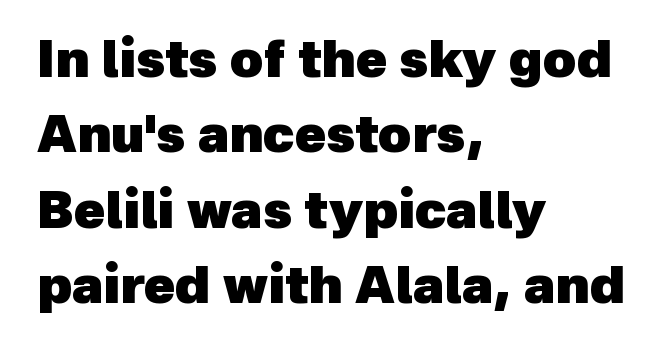
A dark, heavy texture on the line: the type is bold. Short and long lines alike share a common starting point at left. Spacing verdict: proportional, widths tailored to each character. This is sans-serif lettering, the kind often seen on screens and signage. Evenly set lines give the paragraph a standard silhouette.
